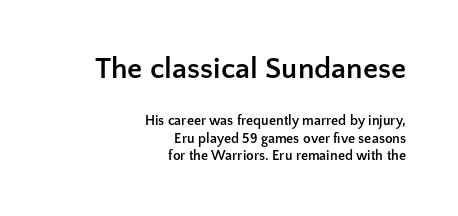
Q: Is the text bold? A: Yes.
Q: Is the text italic (slanted)? A: No, it is upright.
Q: Is the typeface a serif or a sans-serif typeface? A: Sans-serif.
Q: Is the text underlined? A: No.
Q: How is the paragraph aligned? A: Right-aligned.
Q: Is the spacing between letters normal or unusually wide? A: Normal.
Q: Which block of text is set in a larger size, the first (top) or the second (bottom)? A: The first (top) one.
Q: Width (condensed, normal, or wide)? A: Normal.
Q: Stroke contrast? A: Low.
Q: x-height? A: Medium.
Q: Monospaced? A: No.
